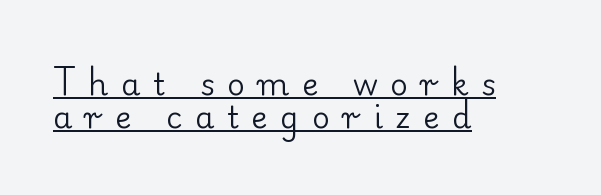
The image shows 31 px regular-weight serif type, upright; set left-aligned, tight line spacing (1.05x), unusually wide letter spacing (+0.41 em), underlined; low stroke contrast and a small x-height.
